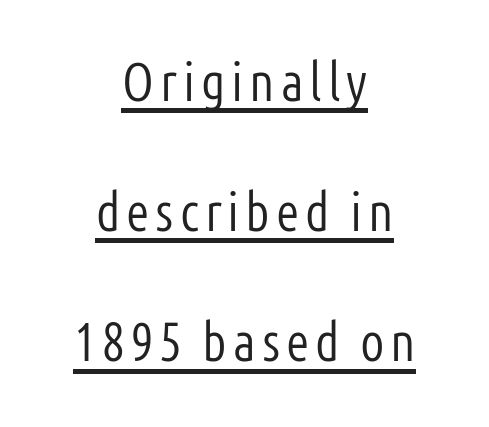
{"serif": "no", "italic": "no", "bold": "no", "weight": "light", "width": "condensed", "stroke_contrast": "low", "x_height": "medium", "monospaced": "no", "underline": "yes", "align": "center", "line_spacing": "loose", "line_spacing_ratio": 2.41, "glyph_px": 54}
